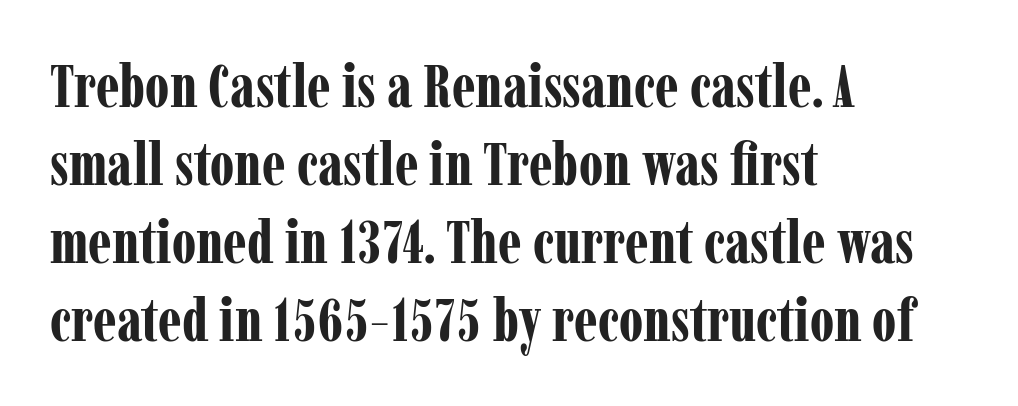
{"serif": "yes", "italic": "no", "bold": "yes", "weight": "bold", "width": "condensed", "stroke_contrast": "low", "x_height": "medium", "monospaced": "no", "underline": "no", "align": "left", "line_spacing": "normal", "line_spacing_ratio": 1.3, "letter_spacing": "normal", "letter_spacing_em": 0.0, "glyph_px": 60}
